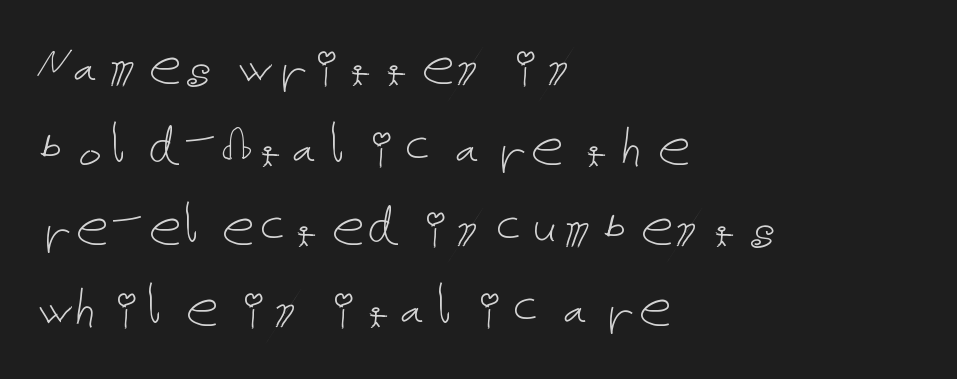
The image shows 65 px thin type, upright; set left-aligned, line spacing 1.24x, normal letter spacing, not underlined; low stroke contrast and a medium x-height.
